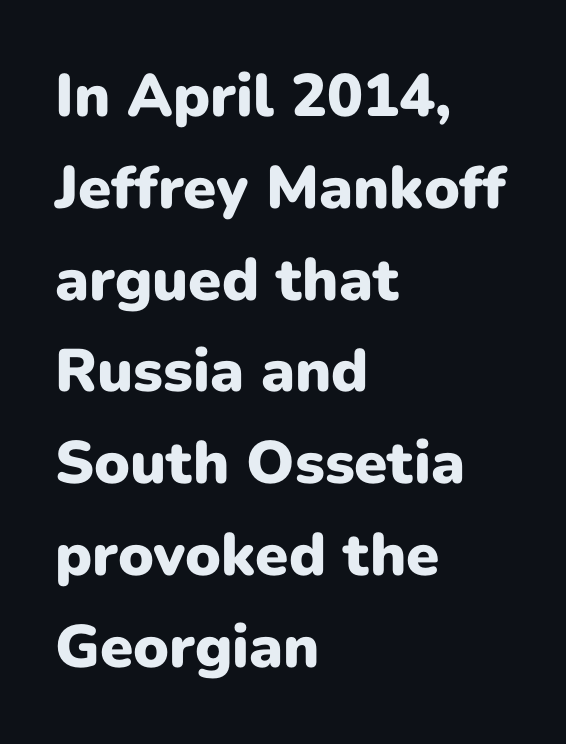
The image shows 60 px heavy sans-serif type, upright; set left-aligned, normal line spacing (1.53x), normal letter spacing, not underlined; low stroke contrast and a medium x-height.
